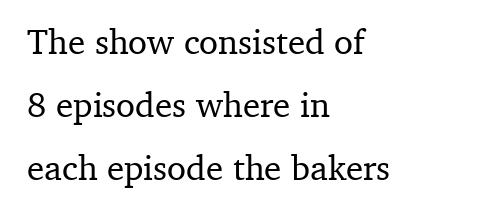
The image shows 35 px serif type, upright; set left-aligned, line spacing 1.8x, normal letter spacing, not underlined; medium stroke contrast and a medium x-height.
